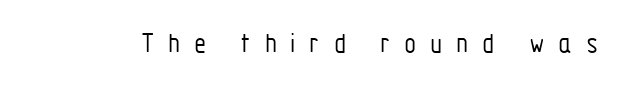
{"serif": "no", "italic": "no", "bold": "no", "weight": "light", "width": "condensed", "stroke_contrast": "low", "x_height": "medium", "monospaced": "no", "underline": "no", "letter_spacing": "wide", "letter_spacing_em": 0.49, "glyph_px": 28}
